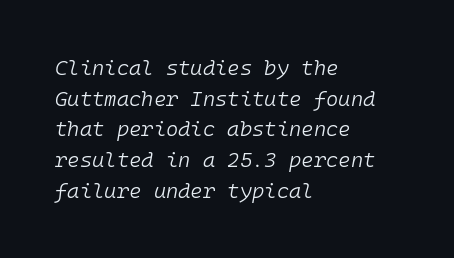
The image shows 21 px text type, italic (leaning right); set left-aligned, normal line spacing (1.46x), normal letter spacing, not underlined.
